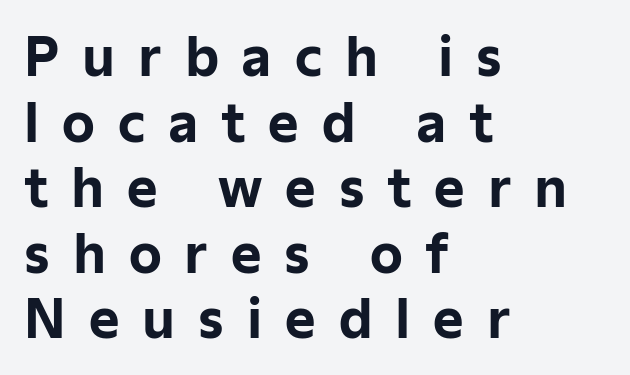
{"serif": "no", "italic": "no", "bold": "yes", "weight": "bold", "width": "normal", "stroke_contrast": "low", "x_height": "medium", "monospaced": "no", "underline": "no", "align": "left", "line_spacing": "normal", "line_spacing_ratio": 1.26, "letter_spacing": "wide", "letter_spacing_em": 0.44, "glyph_px": 52}
